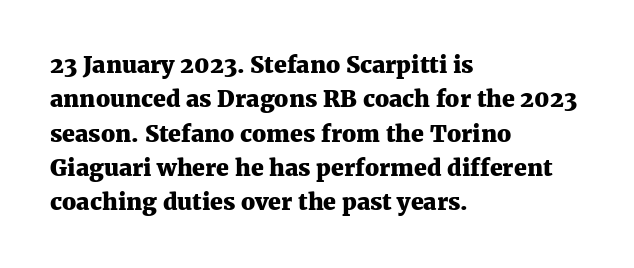
The space directly below the letters is spotless. Interline gaps are of average width in this sample. Ascenders rise straight up at ninety degrees. The rendering anchors every line to the left-hand side. The horizontal fit of the characters is conventional and even. The sample has been set heavy, in full bold.
